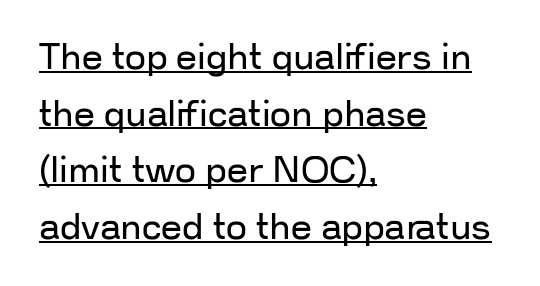
Q: Is the text bold? A: No.
Q: Is the text italic (slanted)? A: No, it is upright.
Q: Is the typeface a serif or a sans-serif typeface? A: Sans-serif.
Q: Is the text underlined? A: Yes.
Q: How is the paragraph aligned? A: Left-aligned.
Q: Is the spacing between letters normal or unusually wide? A: Normal.
Q: Is the spacing between lines tight, normal or loose? A: Normal.
Q: Width (condensed, normal, or wide)? A: Normal.
Q: Stroke contrast? A: Low.
Q: x-height? A: Medium.
Q: Monospaced? A: No.
